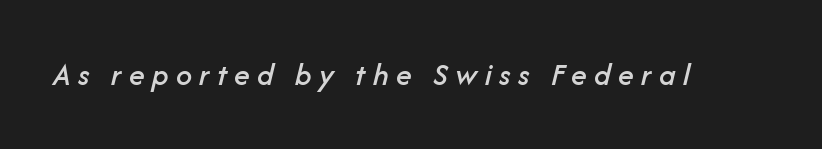
Check the space under the baseline: it is left empty. Tracking value appears strongly positive — letters spread wide. The lettering tilts uniformly, giving the passage an italic look. Proportional: the letters do not fall into vertical columns.
